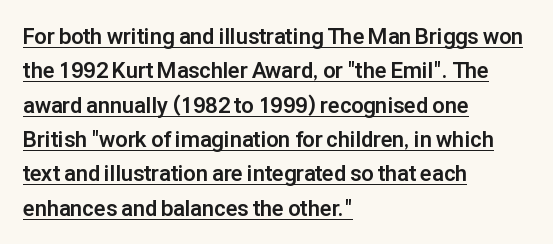
{"italic": "no", "bold": "yes", "underline": "yes", "align": "left", "line_spacing": "normal", "line_spacing_ratio": 1.56, "letter_spacing": "normal", "letter_spacing_em": 0.0, "glyph_px": 22}
